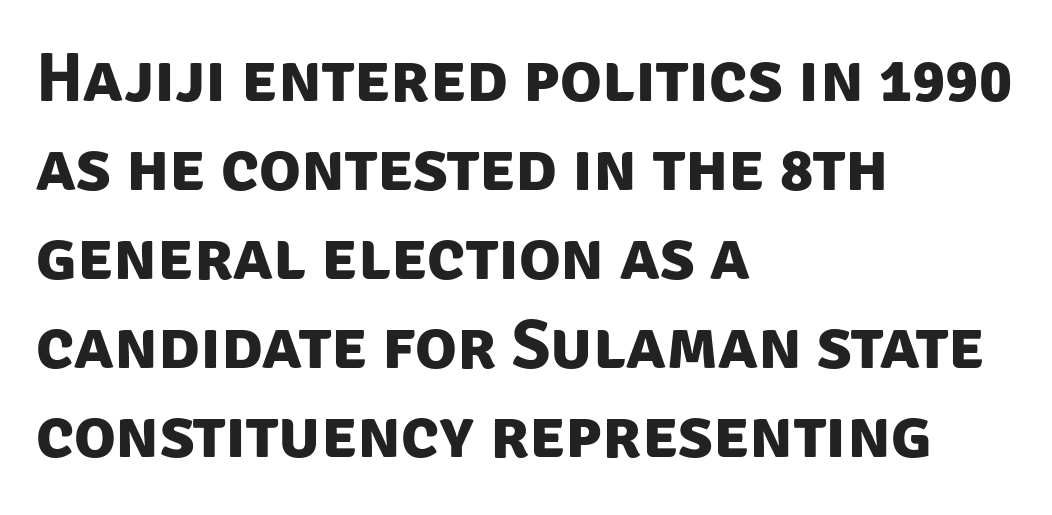
{"serif": "no", "bold": "yes", "weight": "bold", "width": "normal", "stroke_contrast": "low", "x_height": "large", "monospaced": "no", "underline": "no", "align": "left", "line_spacing": "normal", "line_spacing_ratio": 1.29, "letter_spacing": "normal", "letter_spacing_em": 0.0, "glyph_px": 69}
